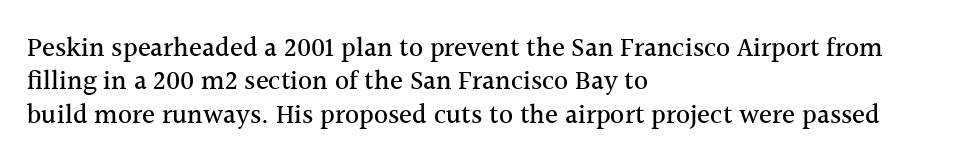
Q: Is the text italic (slanted)? A: No, it is upright.
Q: Is the text underlined? A: No.
Q: How is the paragraph aligned? A: Left-aligned.
Q: Is the spacing between letters normal or unusually wide? A: Normal.
